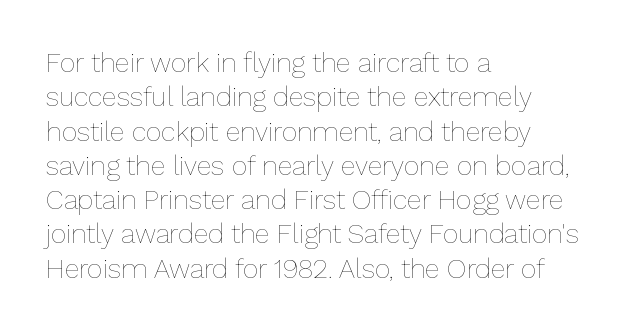
The image shows 27 px text type, upright; set left-aligned, normal line spacing (1.27x), normal letter spacing, not underlined.
